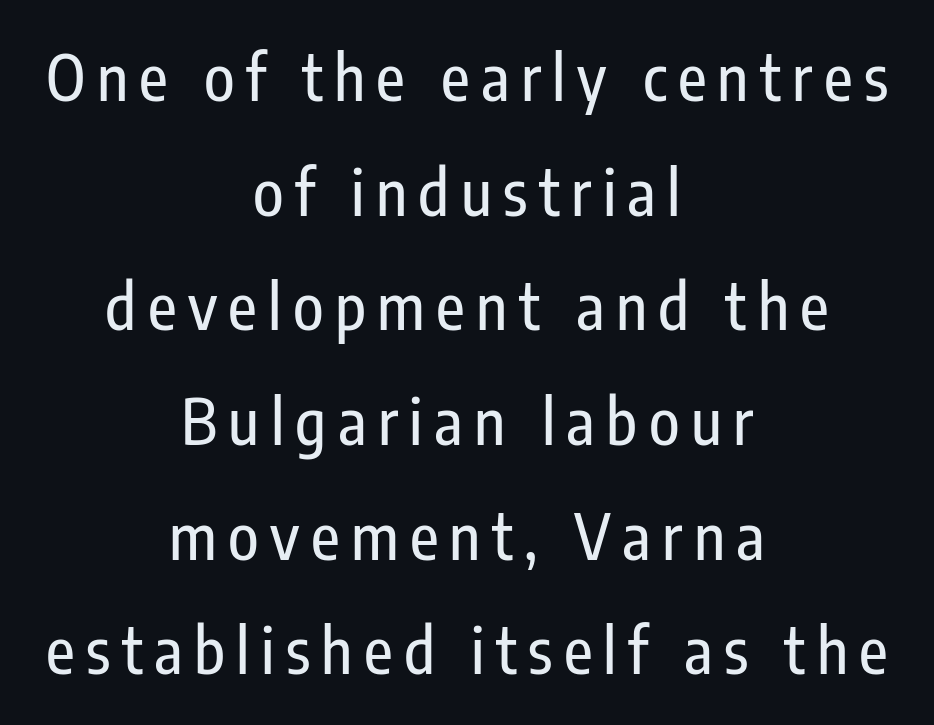
The image shows 63 px condensed sans-serif type, upright; set centered, line spacing 1.82x, not underlined; low stroke contrast and a medium x-height.
